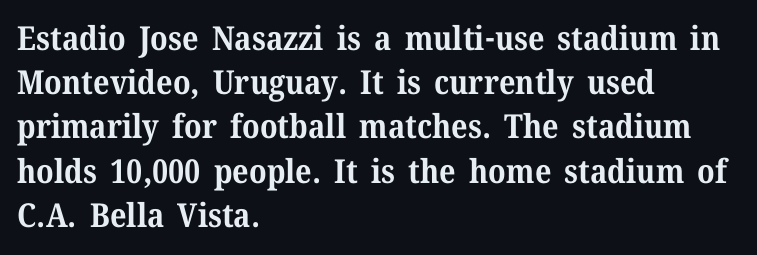
{"serif": "yes", "italic": "no", "bold": "yes", "weight": "bold", "width": "normal", "stroke_contrast": "medium", "x_height": "medium", "monospaced": "no", "underline": "no", "align": "left", "line_spacing": "normal", "line_spacing_ratio": 1.34, "letter_spacing": "normal", "letter_spacing_em": 0.0, "glyph_px": 33}
